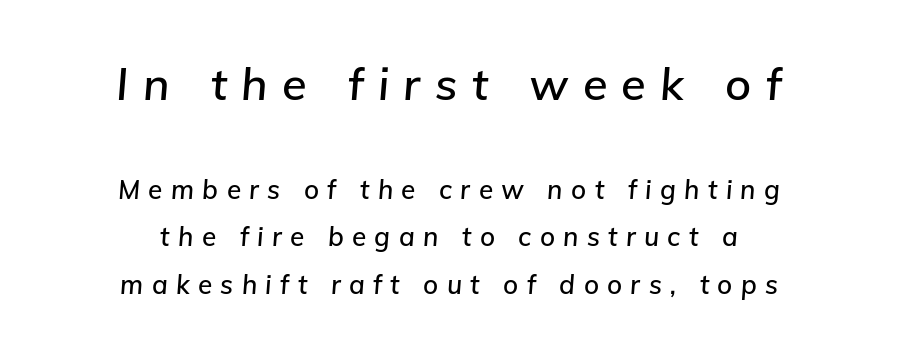
Q: Is the text italic (slanted)? A: Yes, it leans right by about 5 degrees.
Q: Is the text underlined? A: No.
Q: How is the paragraph aligned? A: Centered.
Q: Is the spacing between letters normal or unusually wide? A: Unusually wide.
Q: Which block of text is set in a larger size, the first (top) or the second (bottom)? A: The first (top) one.
Q: Width (condensed, normal, or wide)? A: Normal.
Q: Stroke contrast? A: Low.
Q: x-height? A: Medium.
Q: Monospaced? A: No.
